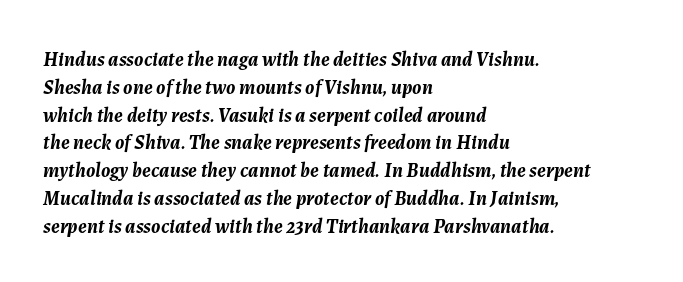
Q: Is the text bold? A: Yes.
Q: Is the text italic (slanted)? A: Yes, it leans right by about 7 degrees.
Q: Is the text underlined? A: No.
Q: How is the paragraph aligned? A: Left-aligned.
Q: Is the spacing between letters normal or unusually wide? A: Normal.
Q: Is the spacing between lines tight, normal or loose? A: Normal.
